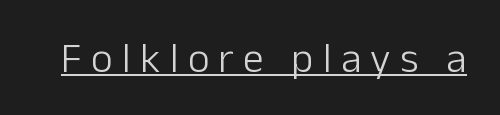
Q: Is the text bold? A: No.
Q: Is the text italic (slanted)? A: No, it is upright.
Q: Is the typeface a serif or a sans-serif typeface? A: Sans-serif.
Q: Is the text underlined? A: Yes.
Q: Is the spacing between letters normal or unusually wide? A: Unusually wide.
Q: Width (condensed, normal, or wide)? A: Normal.
Q: Stroke contrast? A: Low.
Q: x-height? A: Medium.
Q: Monospaced? A: No.
